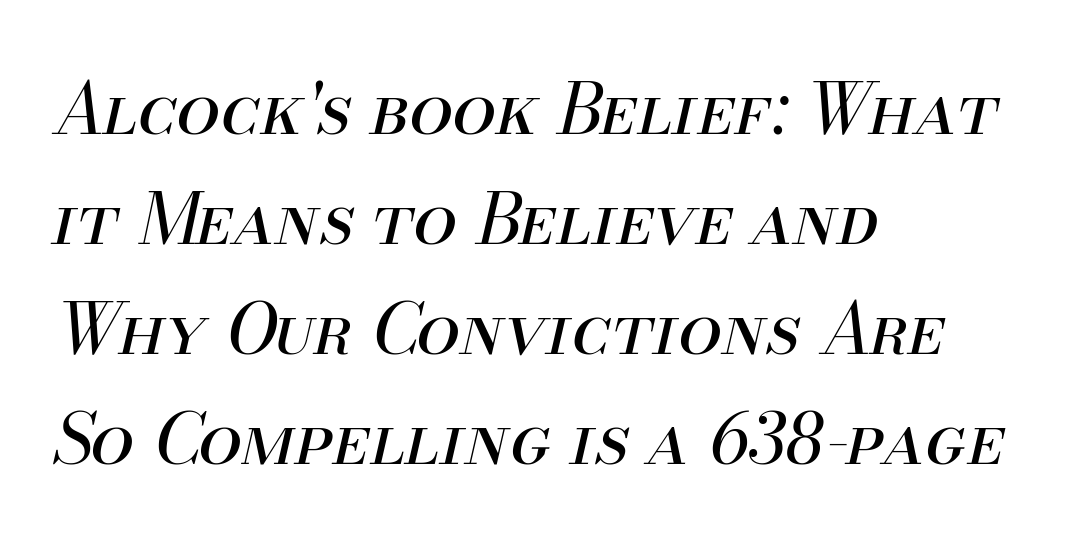
{"italic": "yes", "lean": "right", "slant_degrees": 13, "bold": "no", "weight": "regular", "width": "normal", "stroke_contrast": "medium", "x_height": "small", "monospaced": "no", "underline": "no", "align": "left", "line_spacing": "normal", "line_spacing_ratio": 1.57, "letter_spacing": "normal", "letter_spacing_em": 0.0, "glyph_px": 70}
